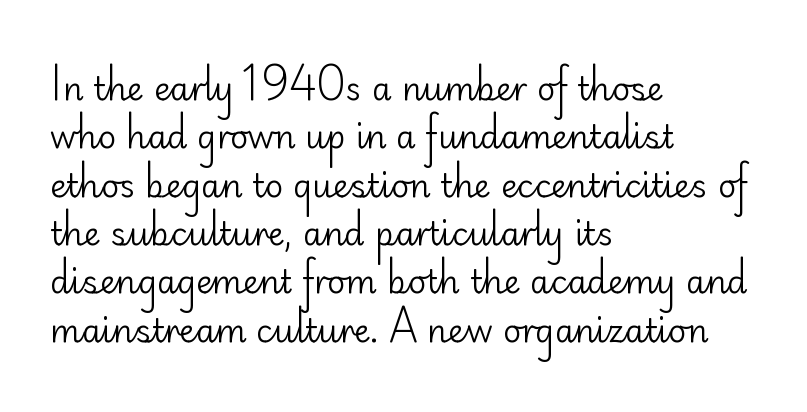
Q: Is the text bold? A: No.
Q: Is the text italic (slanted)? A: No, it is upright.
Q: Is the typeface a serif or a sans-serif typeface? A: Sans-serif.
Q: Is the text underlined? A: No.
Q: How is the paragraph aligned? A: Left-aligned.
Q: Is the spacing between letters normal or unusually wide? A: Normal.
Q: Is the spacing between lines tight, normal or loose? A: Normal.
Q: Width (condensed, normal, or wide)? A: Normal.
Q: Stroke contrast? A: Low.
Q: x-height? A: Small.
Q: Monospaced? A: No.
